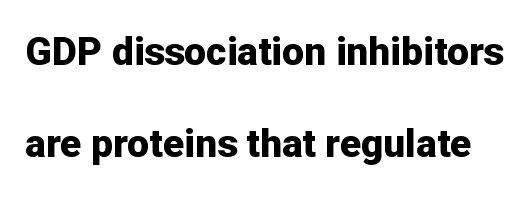
The image shows 39 px bold sans-serif type, upright; set loose line spacing (2.37x), normal letter spacing, not underlined; low stroke contrast and a medium x-height.
